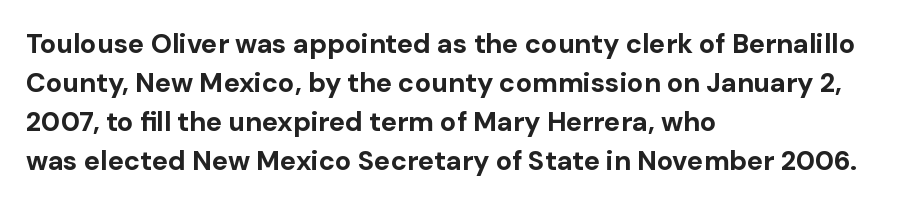
The image shows 27 px bold type, upright; set left-aligned, normal line spacing (1.44x), normal letter spacing, not underlined.
